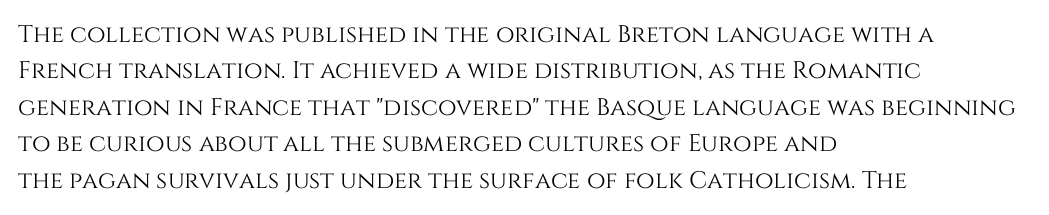
A normal amount of white space separates one row of letters from the next. Is there any slant? The stems are plumb. Nobody touched the tracking dial on this one. Quick note: underline off.
